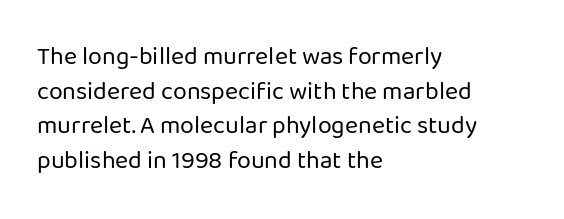
{"italic": "no", "bold": "no", "underline": "no", "align": "left", "line_spacing": "normal", "line_spacing_ratio": 1.39, "letter_spacing": "normal", "letter_spacing_em": 0.0, "glyph_px": 25}
